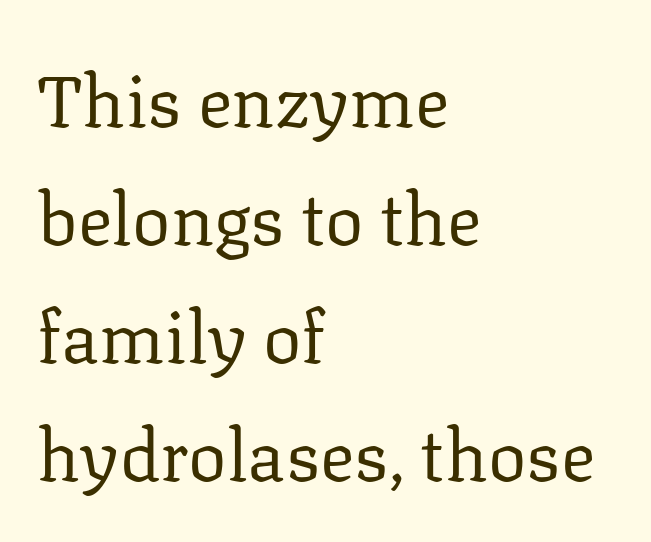
Q: Is the text bold? A: No.
Q: Is the text italic (slanted)? A: No, it is upright.
Q: Is the typeface a serif or a sans-serif typeface? A: Serif.
Q: Is the text underlined? A: No.
Q: How is the paragraph aligned? A: Left-aligned.
Q: Is the spacing between letters normal or unusually wide? A: Normal.
Q: Is the spacing between lines tight, normal or loose? A: Normal.
Q: Width (condensed, normal, or wide)? A: Normal.
Q: Stroke contrast? A: Low.
Q: x-height? A: Medium.
Q: Monospaced? A: No.
